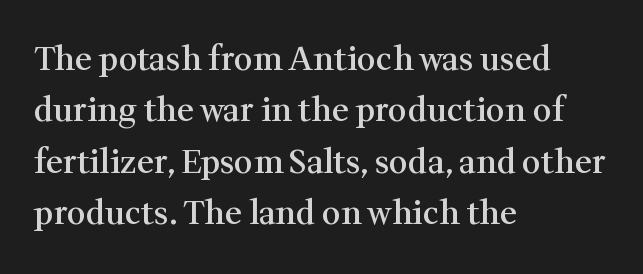
The image shows 33 px semibold serif type, upright; set left-aligned, normal line spacing (1.56x), normal letter spacing, not underlined; medium stroke contrast and a medium x-height.
